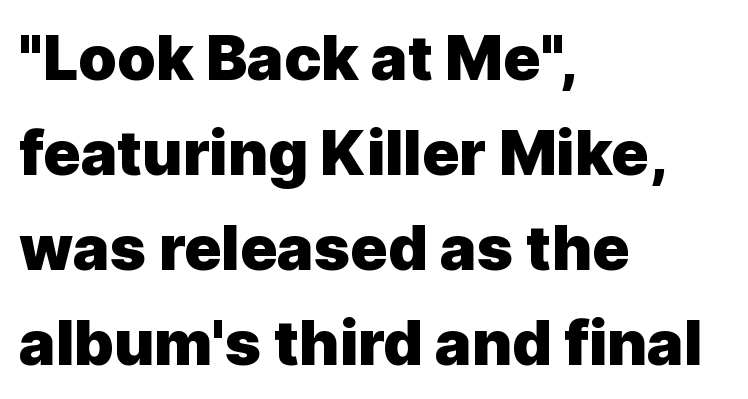
The image shows 62 px heavy sans-serif type, upright; set left-aligned, normal line spacing (1.53x), normal letter spacing, not underlined; a medium x-height.
